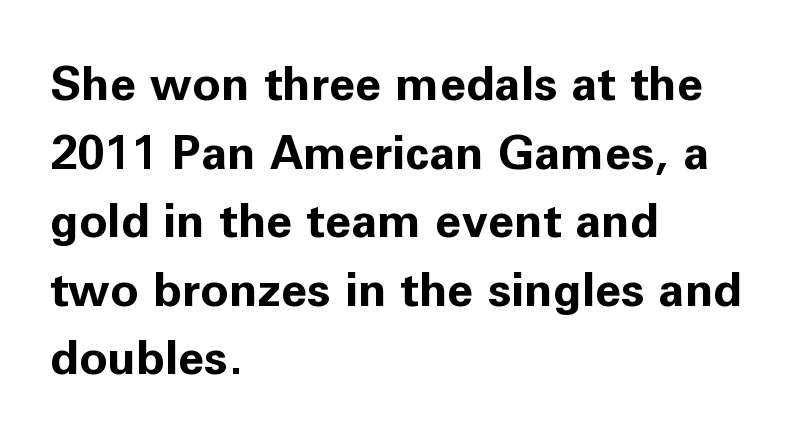
{"serif": "no", "italic": "no", "bold": "yes", "weight": "bold", "width": "normal", "stroke_contrast": "low", "x_height": "medium", "monospaced": "no", "underline": "no", "align": "left", "line_spacing": "normal", "line_spacing_ratio": 1.46, "letter_spacing": "normal", "letter_spacing_em": 0.0, "glyph_px": 47}
